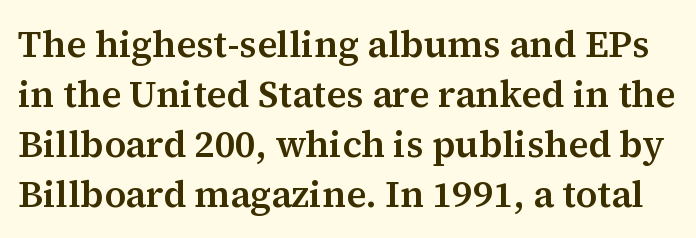
{"serif": "yes", "italic": "no", "width": "normal", "stroke_contrast": "medium", "x_height": "medium", "monospaced": "no", "underline": "no", "line_spacing": "normal", "line_spacing_ratio": 1.35, "letter_spacing": "normal", "letter_spacing_em": 0.0, "glyph_px": 37}
